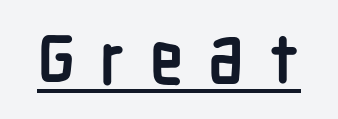
The image shows 68 px semibold, condensed sans-serif type, upright; set unusually wide letter spacing (+0.36 em), underlined; low stroke contrast and a medium x-height.
